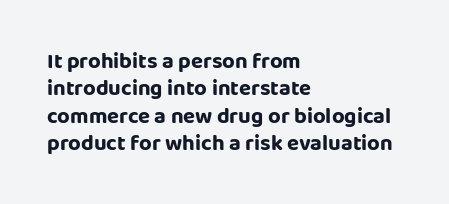
Q: Is the text italic (slanted)? A: No, it is upright.
Q: Is the text underlined? A: No.
Q: How is the paragraph aligned? A: Left-aligned.
Q: Is the spacing between letters normal or unusually wide? A: Normal.
